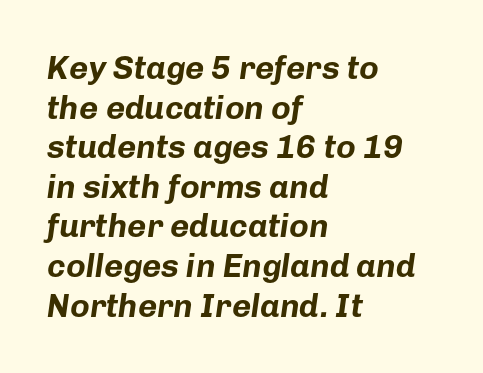
{"italic": "yes", "lean": "right", "slant_degrees": 8, "bold": "yes", "weight": "bold", "width": "normal", "stroke_contrast": "low", "x_height": "medium", "monospaced": "no", "underline": "no", "align": "left", "line_spacing_ratio": 1.2, "letter_spacing": "normal", "letter_spacing_em": 0.0, "glyph_px": 33}
